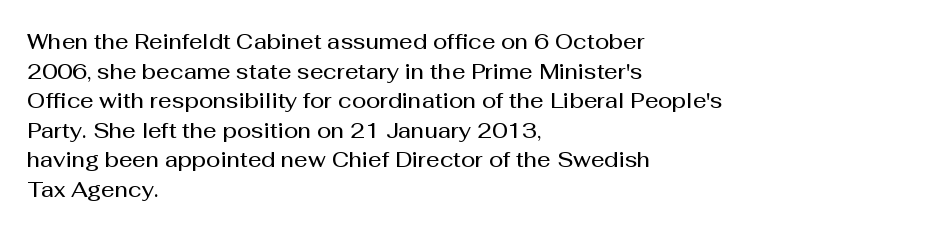
{"italic": "no", "bold": "semi", "underline": "no", "align": "left", "line_spacing": "normal", "line_spacing_ratio": 1.41, "letter_spacing": "normal", "letter_spacing_em": 0.0, "glyph_px": 21}
